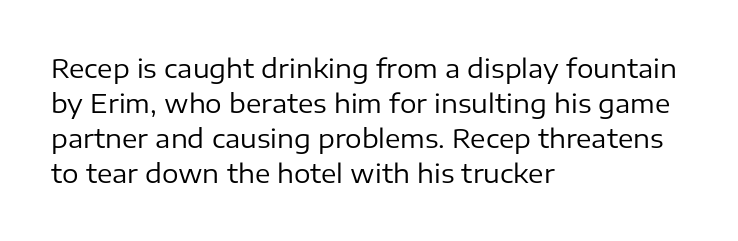
{"italic": "no", "bold": "no", "underline": "no", "align": "left", "line_spacing": "normal", "line_spacing_ratio": 1.35, "letter_spacing": "normal", "letter_spacing_em": 0.0, "glyph_px": 26}
